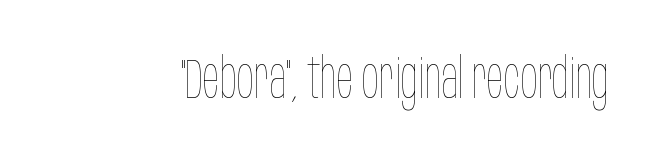
The image shows 56 px thin, condensed type, upright; set normal letter spacing, not underlined; low stroke contrast and a large x-height.
